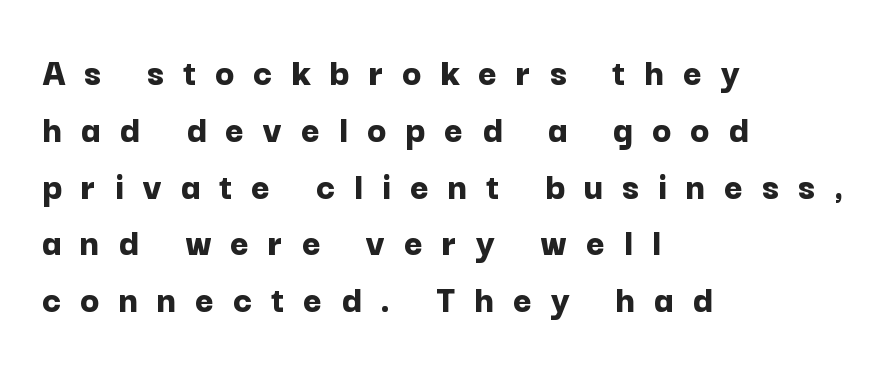
The image shows 40 px bold sans-serif type, upright; set left-aligned, normal line spacing (1.42x), unusually wide letter spacing (+0.47 em), not underlined; low stroke contrast and a medium x-height.
